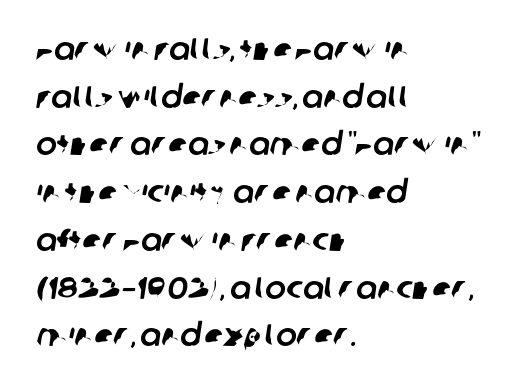
The image shows 31 px sans-serif type; set left-aligned, normal line spacing (1.54x), normal letter spacing, not underlined; low stroke contrast and a large x-height.
